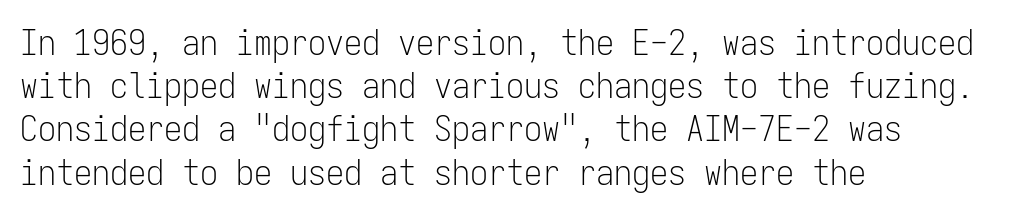
The glyphs are unaccompanied by any horizontal stroke below them. Summary of weight: not heavy and not bold. In terms of posture, this sample is upright. The paragraph shown leans on its left margin. Letter spacing: default.
